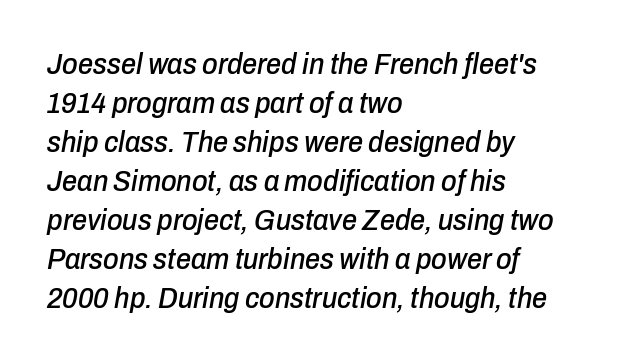
A student would call this left alignment; a typographer would say flush left, rag right. The horizontal fit of the characters is conventional and even. Vertical spacing — default. Emphasis-style slanted type is in use.
